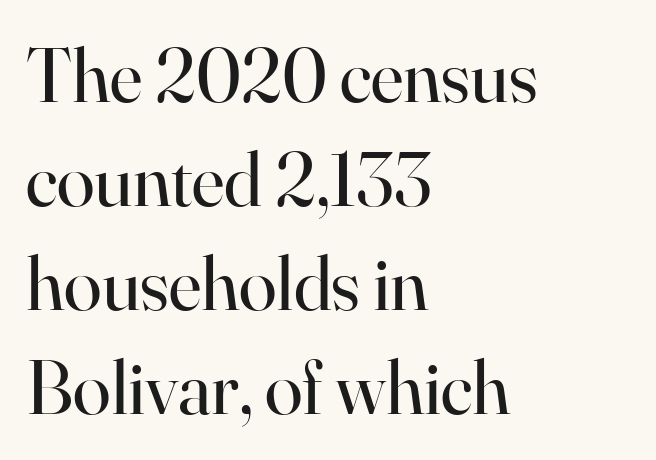
{"serif": "yes", "italic": "no", "bold": "no", "weight": "regular", "width": "normal", "stroke_contrast": "high", "x_height": "small", "monospaced": "no", "underline": "no", "align": "left", "line_spacing": "normal", "line_spacing_ratio": 1.35, "letter_spacing": "normal", "letter_spacing_em": 0.0, "glyph_px": 77}
